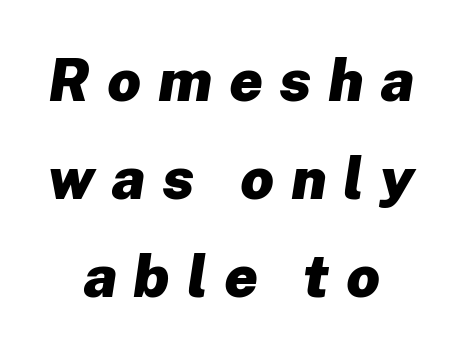
Note the varied advance widths — an 'i' is clearly narrower than an 'm'. The tracking reads as deliberately expanded to a designer's eye. Students, observe: this is what conventionally led text looks like. These lines are centered, leaving both edges ragged.
